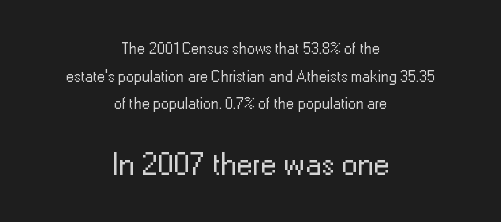
The image shows 32 px regular-weight sans-serif type, upright; set centered, line spacing 1.73x, normal letter spacing, not underlined; the second (bottom) block is 2.0x larger; low stroke contrast and a medium x-height.
